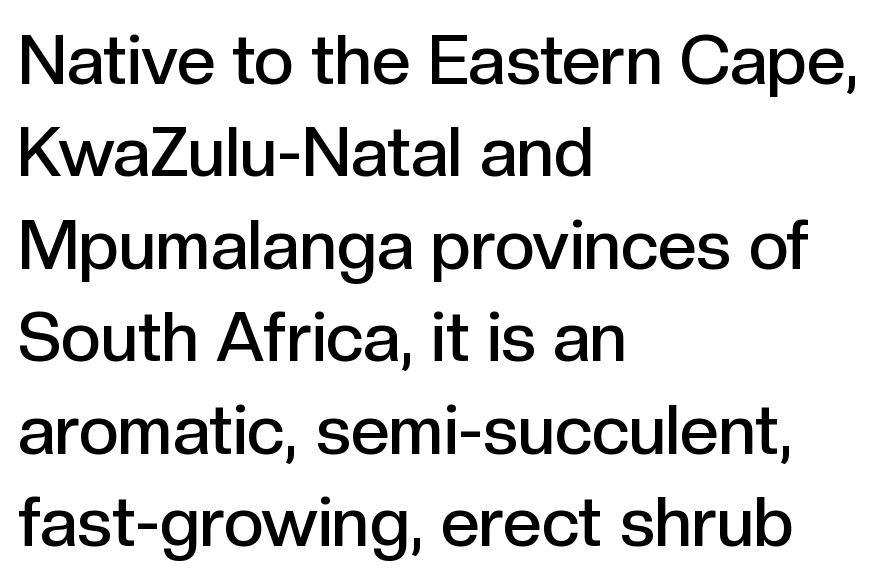
Between one letter and the next there's only the usual sliver of space. These lines sit exactly where default settings would place them. Plain, unruled lines of type. A bit beefed up — I'd call it semibold rather than bold. A student would call this left alignment; a typographer would say flush left, rag right. In terms of letterform style, serifs are entirely absent.
